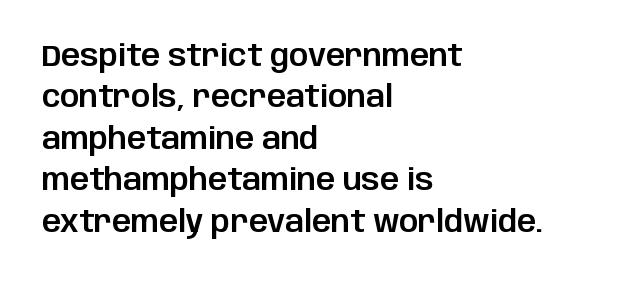
Q: Is the text italic (slanted)? A: No, it is upright.
Q: Is the typeface a serif or a sans-serif typeface? A: Sans-serif.
Q: Is the text underlined? A: No.
Q: How is the paragraph aligned? A: Left-aligned.
Q: Is the spacing between letters normal or unusually wide? A: Normal.
Q: Is the spacing between lines tight, normal or loose? A: Normal.
Q: Width (condensed, normal, or wide)? A: Normal.
Q: Stroke contrast? A: Low.
Q: x-height? A: Large.
Q: Monospaced? A: No.
